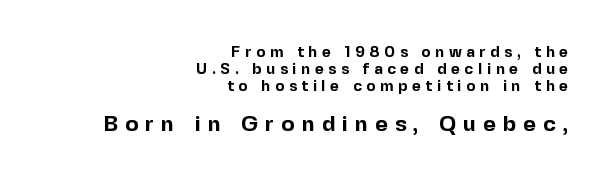
Cramped leading. The compositor pushed each line to the right boundary. There is plenty of visible air inserted between adjacent glyphs. Any mark beneath the type? The region is blank. If you drew a line through each stem, it would be perfectly vertical.
